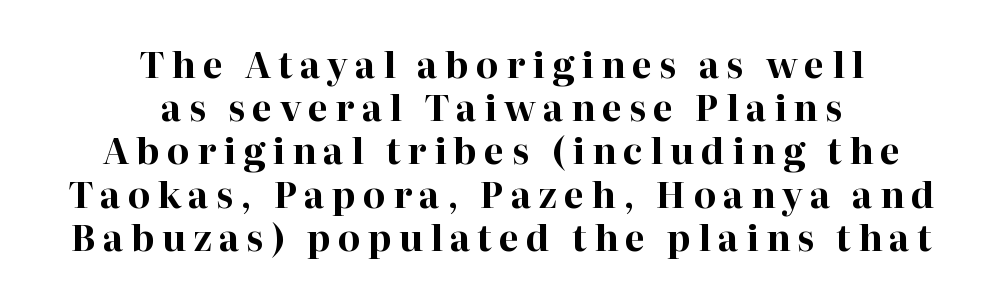
The image shows 36 px bold serif type, upright; set centered, line spacing 1.2x, unusually wide letter spacing (+0.2 em), not underlined; high stroke contrast and a medium x-height.
